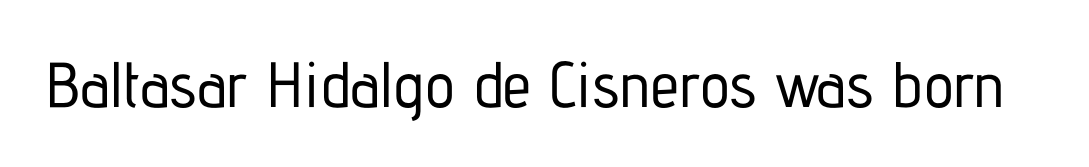
Q: Is the text italic (slanted)? A: No, it is upright.
Q: Is the typeface a serif or a sans-serif typeface? A: Sans-serif.
Q: Is the text underlined? A: No.
Q: Is the spacing between letters normal or unusually wide? A: Normal.
Q: Width (condensed, normal, or wide)? A: Condensed.
Q: Stroke contrast? A: Low.
Q: x-height? A: Medium.
Q: Monospaced? A: No.
